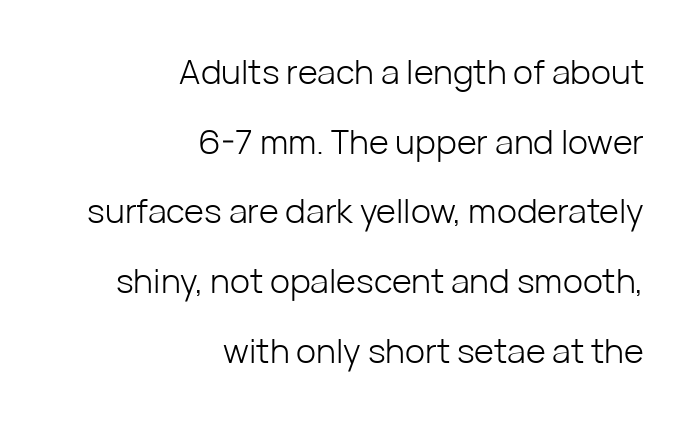
{"serif": "no", "italic": "no", "bold": "no", "weight": "light", "width": "normal", "stroke_contrast": "low", "x_height": "medium", "monospaced": "no", "underline": "no", "align": "right", "line_spacing": "loose", "line_spacing_ratio": 2.05, "letter_spacing": "normal", "letter_spacing_em": 0.0, "glyph_px": 34}
